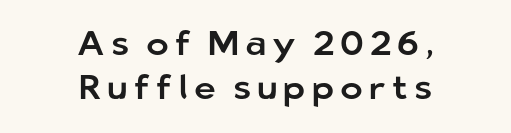
The specimen reads as upright at a glance. Letters rest on an invisible, unmarked baseline. Line spacing here is normal. The designer went with a sans here, leaving each stem footless. The rendering uses natural spacing where letterforms have individual widths. One-word summary of the alignment: center.
